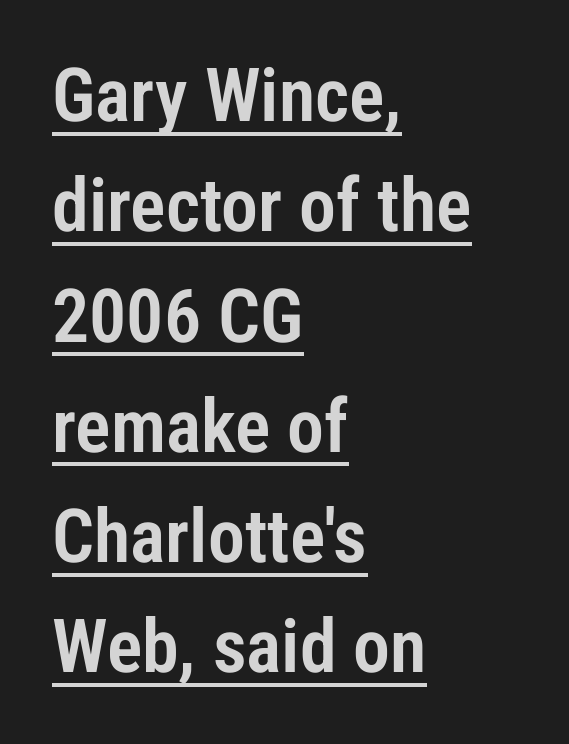
{"serif": "no", "italic": "no", "width": "condensed", "stroke_contrast": "low", "x_height": "medium", "monospaced": "no", "underline": "yes", "align": "left", "line_spacing": "normal", "line_spacing_ratio": 1.49, "letter_spacing": "normal", "letter_spacing_em": 0.0, "glyph_px": 74}
